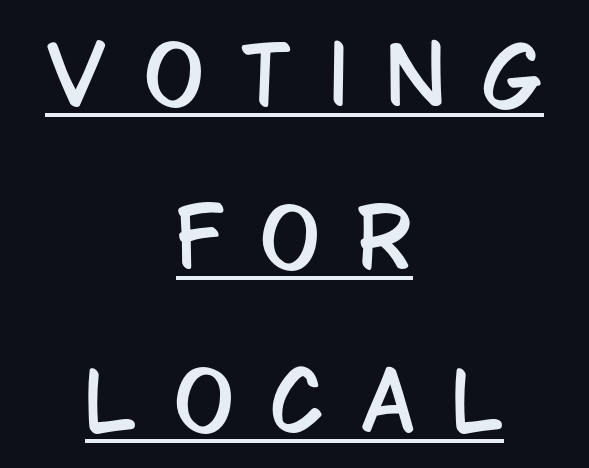
{"serif": "no", "italic": "no", "width": "condensed", "stroke_contrast": "low", "x_height": "large", "monospaced": "no", "underline": "yes", "align": "center", "line_spacing": "loose", "line_spacing_ratio": 2.04, "letter_spacing": "wide", "letter_spacing_em": 0.46, "glyph_px": 80}
